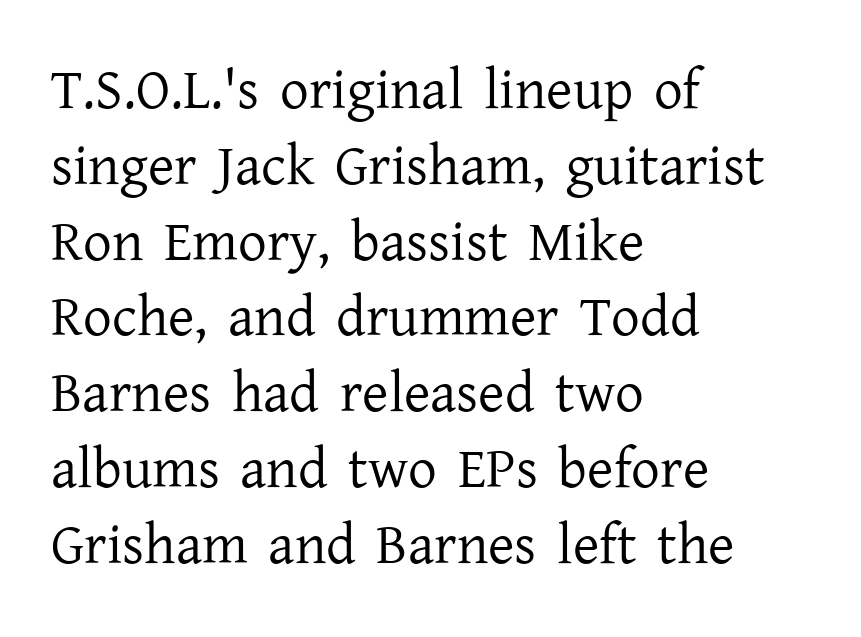
{"serif": "yes", "italic": "no", "bold": "no", "weight": "regular", "width": "normal", "stroke_contrast": "low", "x_height": "medium", "monospaced": "no", "underline": "no", "align": "left", "line_spacing": "normal", "line_spacing_ratio": 1.33, "letter_spacing": "normal", "letter_spacing_em": 0.0, "glyph_px": 57}
